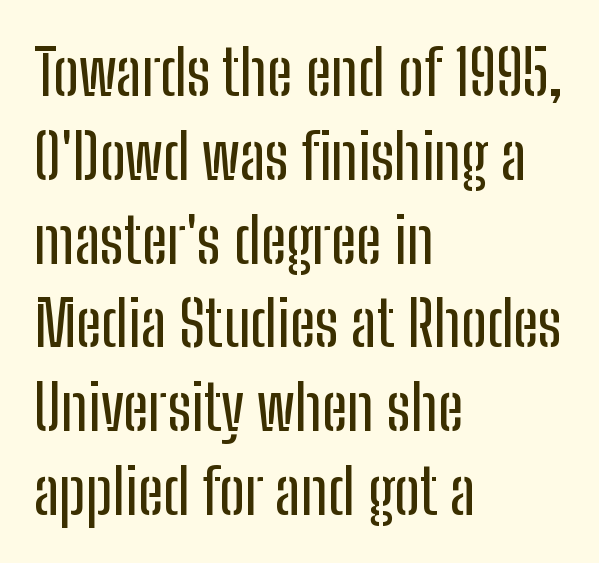
{"serif": "no", "italic": "no", "width": "condensed", "stroke_contrast": "low", "x_height": "medium", "monospaced": "no", "underline": "no", "align": "left", "line_spacing": "normal", "line_spacing_ratio": 1.33, "letter_spacing": "normal", "letter_spacing_em": 0.0, "glyph_px": 63}
